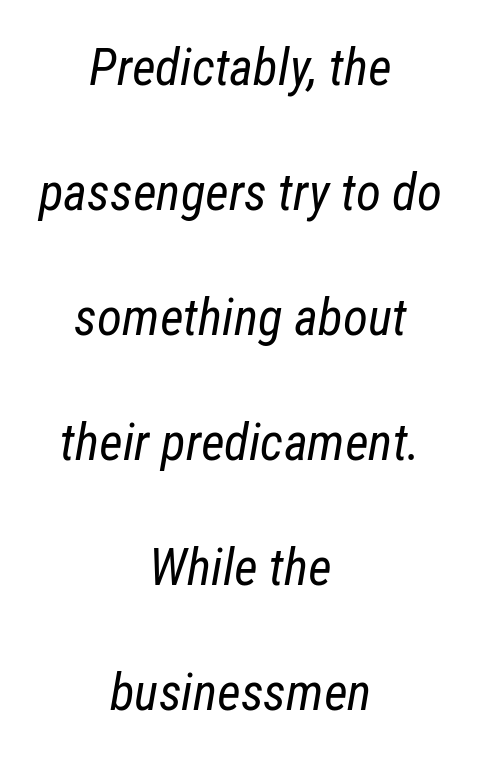
{"italic": "yes", "lean": "right", "slant_degrees": 12, "bold": "no", "weight": "regular", "width": "condensed", "stroke_contrast": "low", "x_height": "medium", "monospaced": "no", "underline": "no", "align": "center", "line_spacing": "loose", "line_spacing_ratio": 2.45, "letter_spacing": "normal", "letter_spacing_em": 0.0, "glyph_px": 51}
